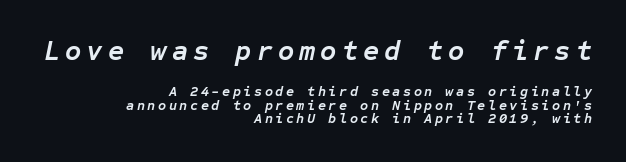
The image shows 28 px semibold type, italic (leaning right), monospaced; set right-aligned, tight line spacing (0.96x), not underlined; the first (top) block is 2.0x larger; low stroke contrast and a medium x-height.
